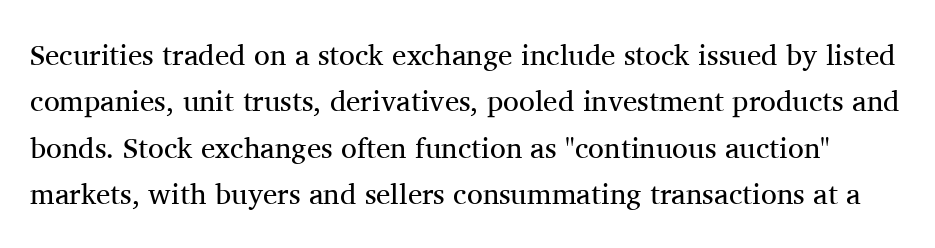
Italic: no, the glyphs are upright roman. There is no visible air inserted between adjacent glyphs. The passage shown is typed in a proportional face where columns would drift. Weight: not bold — regular or lighter. You can tell from the footed stems that serif type was used. Quick note: underline off.
